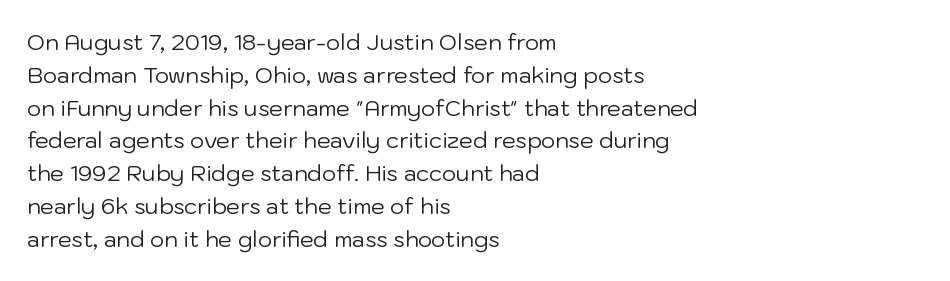
The image shows 22 px text type, upright; set left-aligned, normal line spacing (1.49x), normal letter spacing, not underlined.
